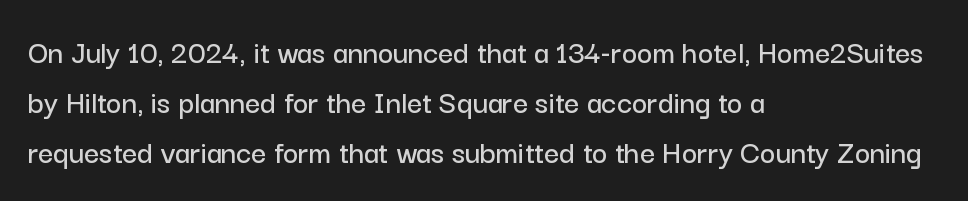
{"serif": "no", "italic": "no", "width": "normal", "stroke_contrast": "low", "x_height": "medium", "monospaced": "no", "underline": "no", "align": "left", "line_spacing": "normal", "line_spacing_ratio": 1.51, "letter_spacing": "normal", "letter_spacing_em": 0.0, "glyph_px": 33}
